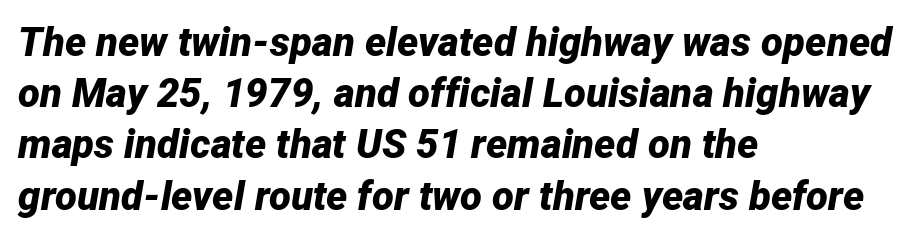
The image shows 40 px bold type, italic (leaning right); set left-aligned, normal line spacing (1.28x), normal letter spacing, not underlined; low stroke contrast and a medium x-height.
